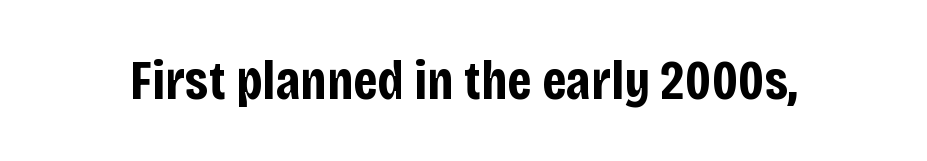
{"serif": "no", "italic": "no", "bold": "yes", "weight": "bold", "width": "condensed", "stroke_contrast": "low", "x_height": "large", "monospaced": "no", "underline": "no", "letter_spacing": "normal", "letter_spacing_em": 0.0, "glyph_px": 55}
